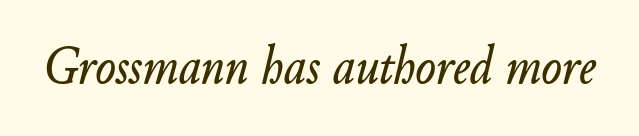
The image shows 54 px text type, italic (leaning right); set normal letter spacing, not underlined; low stroke contrast and a small x-height.
